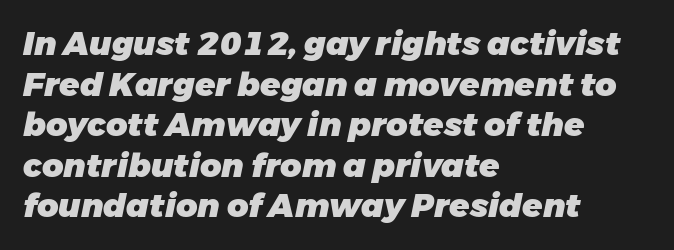
{"italic": "yes", "lean": "right", "slant_degrees": 11, "bold": "yes", "weight": "heavy", "width": "normal", "stroke_contrast": "low", "x_height": "medium", "monospaced": "no", "underline": "no", "align": "left", "line_spacing_ratio": 1.23, "letter_spacing": "normal", "letter_spacing_em": 0.0, "glyph_px": 33}
